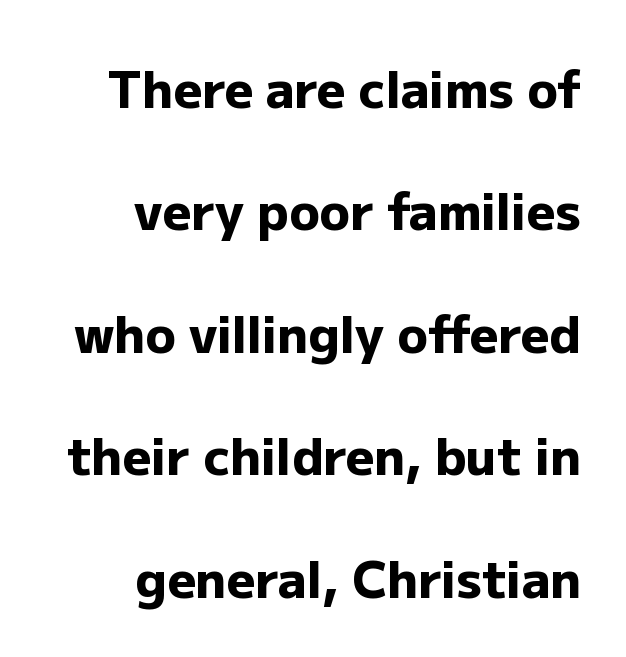
The image shows 50 px heavy sans-serif type, upright; set right-aligned, loose line spacing (2.45x), normal letter spacing, not underlined; low stroke contrast and a medium x-height.
